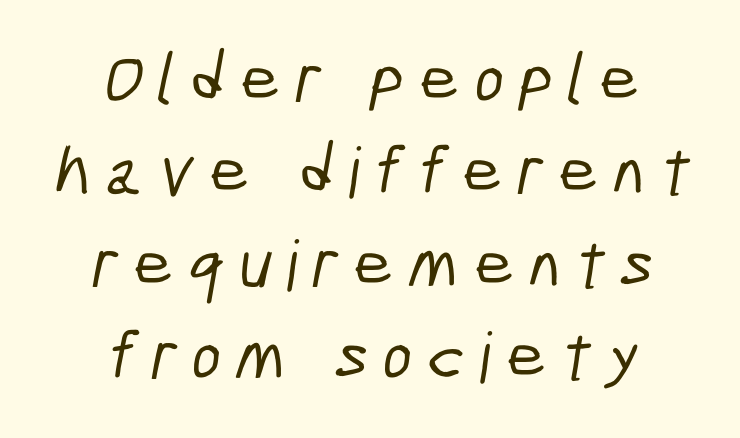
The image shows 70 px condensed sans-serif type; set centered, normal line spacing (1.32x), unusually wide letter spacing (+0.21 em), not underlined; low stroke contrast and a medium x-height.
